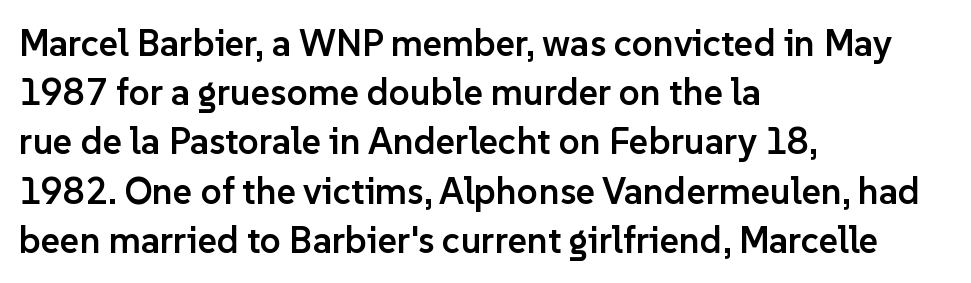
{"serif": "no", "italic": "no", "bold": "semi", "weight": "semibold", "width": "normal", "stroke_contrast": "low", "x_height": "medium", "monospaced": "no", "underline": "no", "align": "left", "line_spacing": "normal", "line_spacing_ratio": 1.33, "letter_spacing": "normal", "letter_spacing_em": 0.0, "glyph_px": 37}
